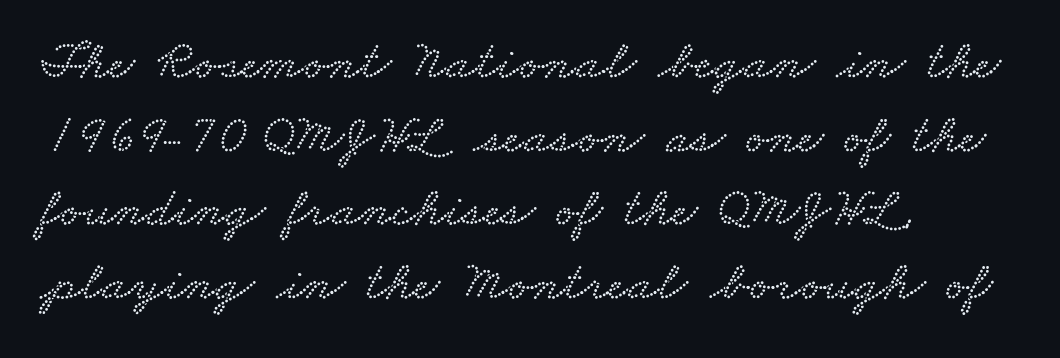
The image shows 55 px wide type; set left-aligned, normal line spacing (1.34x), normal letter spacing, not underlined; low stroke contrast and a small x-height.
